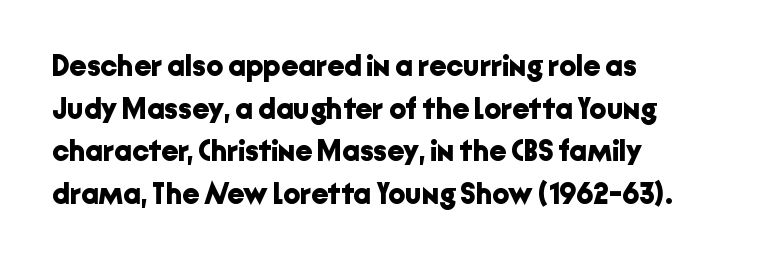
A dark, heavy texture on the line: the type is bold. Visually the block forms a straight wall on the left and a jagged coastline on the right. This rendering leaves character spacing at its baseline value. Think of a printed novel: that variable character pitch is what you see here. Rule under the text: the space is simply empty.
